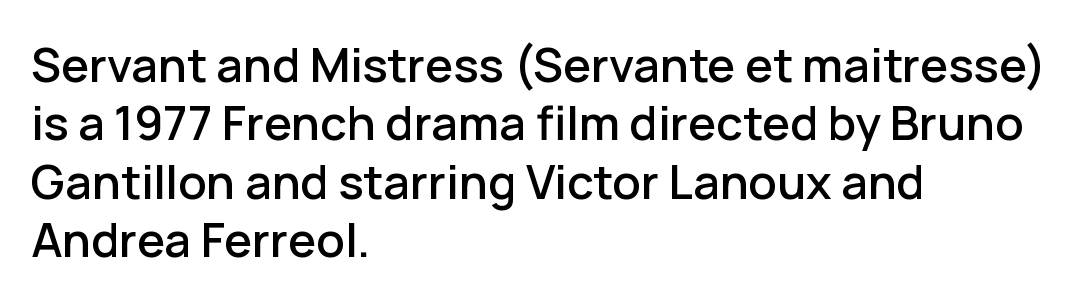
Is there any slant? The stems are plumb. This sample uses plain, unmodified letter spacing. You can tell from the bare stems that sans-serif type was used. If you drew a ruler down the left edge, every line would touch it.
